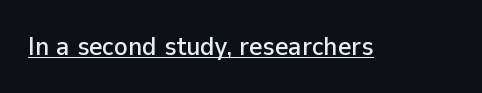
The image shows 26 px text type, upright; set normal letter spacing, underlined.
